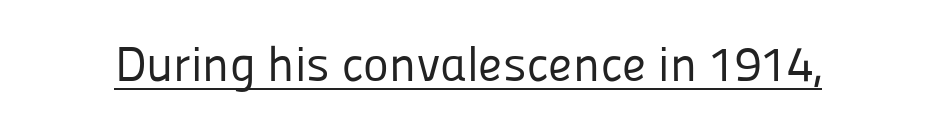
Regarding serifs, this sample does without them. Style check: upright. Is the type heavy? It reads as light-to-regular instead. Note the varied advance widths — an 'i' is clearly narrower than an 'm'. The sample's only ornament is a line tracing under the words.
